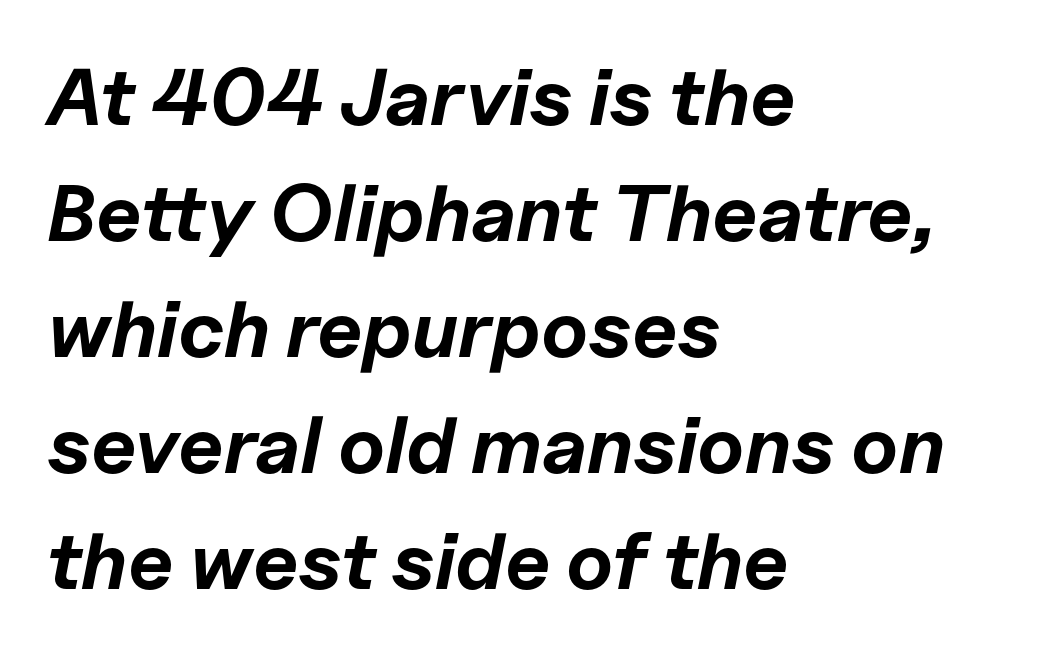
The image shows 80 px bold type, italic (leaning right); set left-aligned, normal line spacing (1.45x), normal letter spacing, not underlined; low stroke contrast and a medium x-height.
